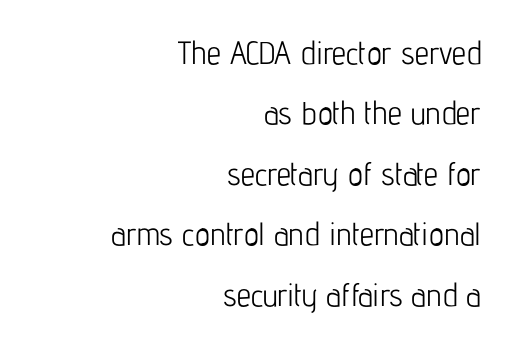
The image shows 32 px light, condensed sans-serif type, upright; set right-aligned, line spacing 1.89x, normal letter spacing, not underlined; low stroke contrast and a medium x-height.
